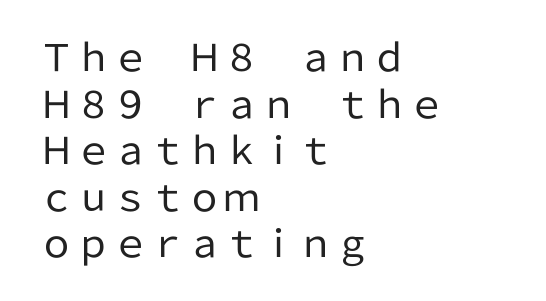
The foot of each line stays bare and open. A typesetter would call this leading conventional body-copy spacing. The horizontal fit of the characters is conventional and even. Each letter keeps its own natural width here, so spacing adapts to shape.
